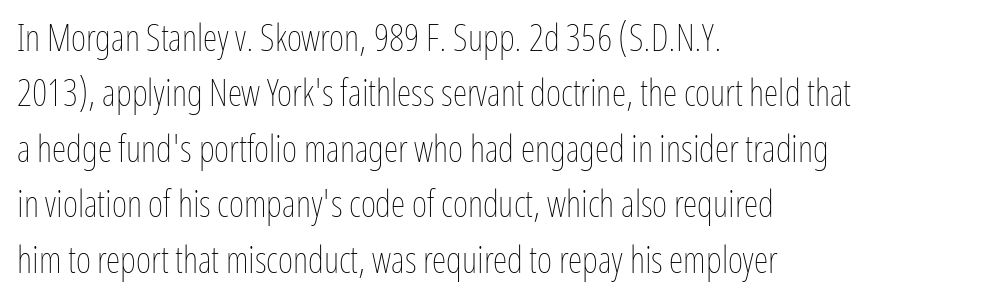
{"italic": "no", "bold": "no", "weight": "thin", "width": "condensed", "stroke_contrast": "low", "x_height": "medium", "monospaced": "no", "underline": "no", "align": "left", "line_spacing": "normal", "line_spacing_ratio": 1.5, "letter_spacing": "normal", "letter_spacing_em": 0.0, "glyph_px": 37}
